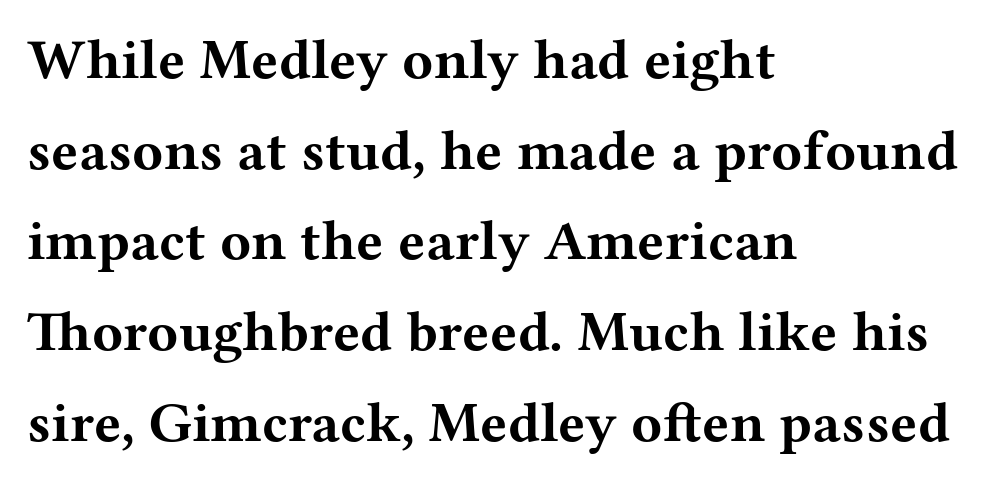
{"serif": "yes", "italic": "no", "bold": "yes", "weight": "bold", "width": "wide", "stroke_contrast": "medium", "x_height": "medium", "monospaced": "no", "underline": "no", "align": "left", "line_spacing": "normal", "line_spacing_ratio": 1.59, "letter_spacing": "normal", "letter_spacing_em": 0.0, "glyph_px": 57}
